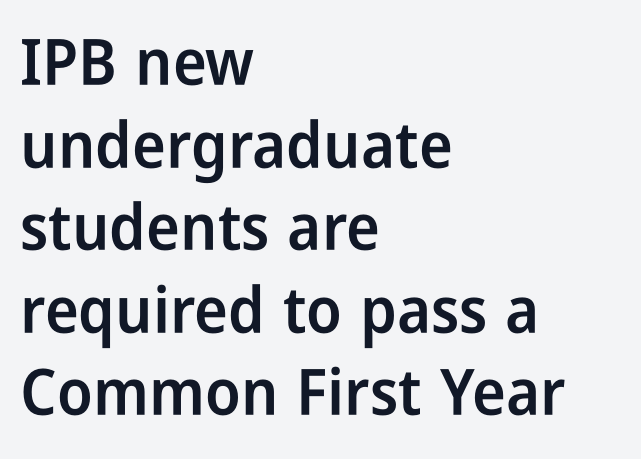
{"serif": "no", "italic": "no", "bold": "semi", "weight": "semibold", "width": "condensed", "stroke_contrast": "low", "x_height": "medium", "monospaced": "no", "underline": "no", "align": "left", "line_spacing": "normal", "line_spacing_ratio": 1.29, "letter_spacing": "normal", "letter_spacing_em": 0.0, "glyph_px": 64}
